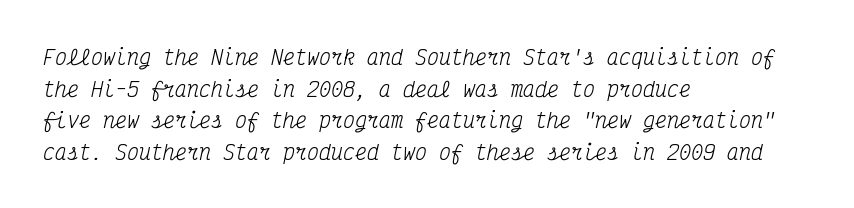
Q: Is the text bold? A: No.
Q: Is the text italic (slanted)? A: Yes, it leans right by about 12 degrees.
Q: Is the text underlined? A: No.
Q: How is the paragraph aligned? A: Left-aligned.
Q: Is the spacing between letters normal or unusually wide? A: Normal.
Q: Is the spacing between lines tight, normal or loose? A: Normal.
